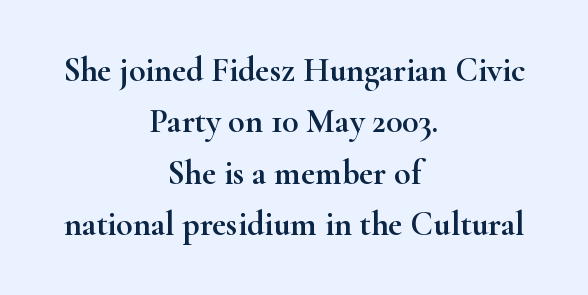
Q: Is the text italic (slanted)? A: No, it is upright.
Q: Is the typeface a serif or a sans-serif typeface? A: Serif.
Q: Is the text underlined? A: No.
Q: How is the paragraph aligned? A: Centered.
Q: Is the spacing between letters normal or unusually wide? A: Normal.
Q: Is the spacing between lines tight, normal or loose? A: Normal.
Q: Width (condensed, normal, or wide)? A: Wide.
Q: Stroke contrast? A: High.
Q: x-height? A: Small.
Q: Monospaced? A: No.
